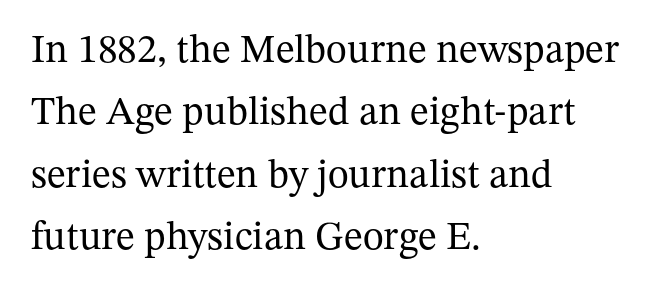
Q: Is the text bold? A: No.
Q: Is the text italic (slanted)? A: No, it is upright.
Q: Is the typeface a serif or a sans-serif typeface? A: Serif.
Q: Is the text underlined? A: No.
Q: How is the paragraph aligned? A: Left-aligned.
Q: Is the spacing between letters normal or unusually wide? A: Normal.
Q: Is the spacing between lines tight, normal or loose? A: Normal.
Q: Width (condensed, normal, or wide)? A: Normal.
Q: Stroke contrast? A: Medium.
Q: x-height? A: Medium.
Q: Monospaced? A: No.
